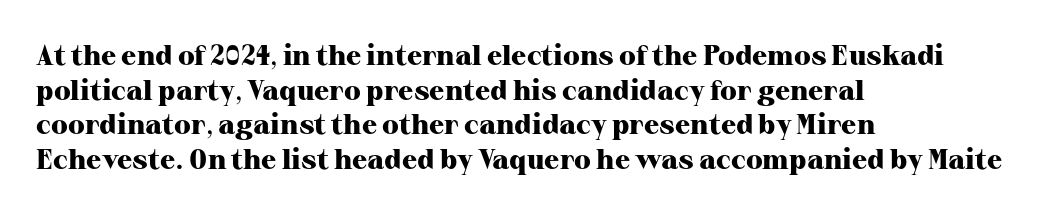
{"serif": "yes", "italic": "no", "bold": "yes", "weight": "heavy", "width": "normal", "stroke_contrast": "high", "x_height": "medium", "monospaced": "no", "underline": "no", "align": "left", "line_spacing_ratio": 1.24, "letter_spacing": "normal", "letter_spacing_em": 0.0, "glyph_px": 28}
